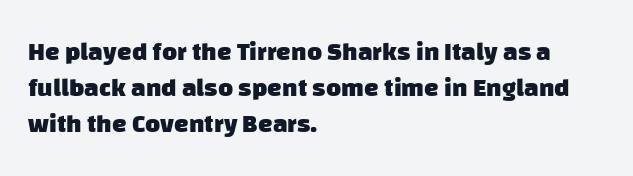
A dark, heavy texture on the line: the type is bold. One glance says typical: line gaps are just what's usual. The space directly below the letters is spotless. Line beginnings align vertically; line endings do not.
